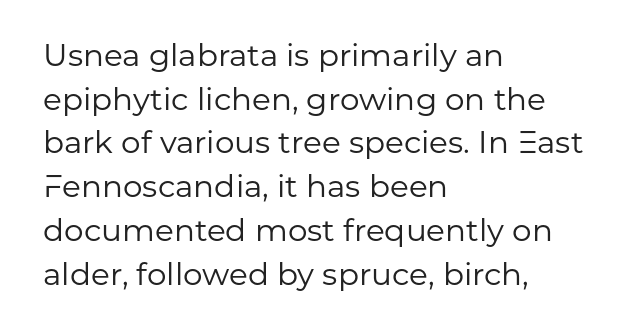
The image shows 31 px regular-weight sans-serif type, upright; set left-aligned, normal line spacing (1.41x), normal letter spacing, not underlined; low stroke contrast and a medium x-height.
